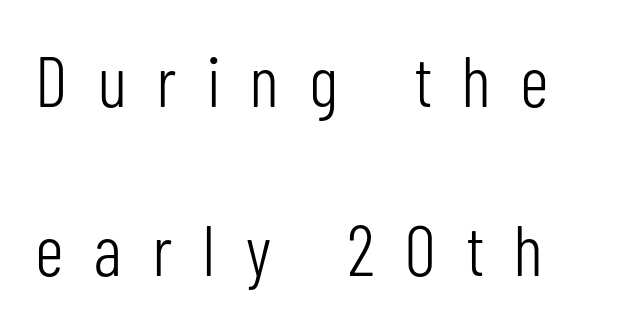
{"serif": "no", "italic": "no", "bold": "no", "weight": "light", "width": "condensed", "stroke_contrast": "low", "x_height": "medium", "monospaced": "no", "underline": "no", "align": "left", "line_spacing": "loose", "line_spacing_ratio": 2.38, "letter_spacing": "wide", "letter_spacing_em": 0.44, "glyph_px": 71}
